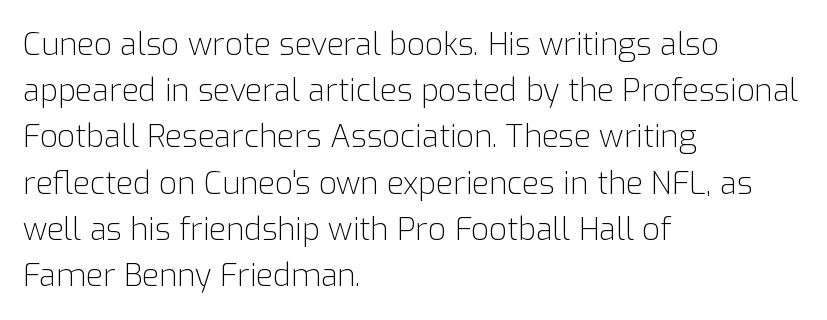
The image shows 31 px light sans-serif type, upright; set left-aligned, normal line spacing (1.49x), normal letter spacing, not underlined; low stroke contrast and a medium x-height.
